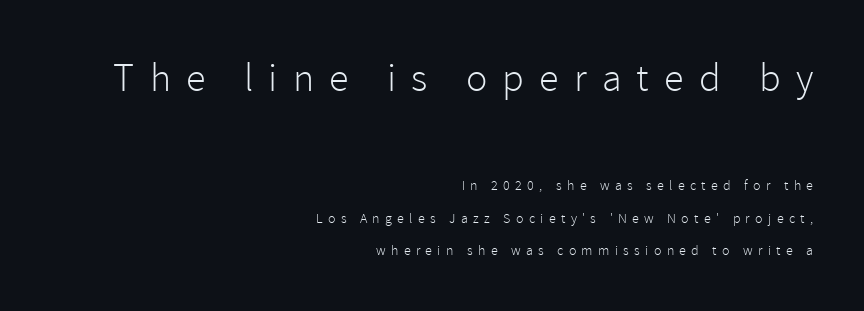
Q: Is the text bold? A: No.
Q: Is the text italic (slanted)? A: No, it is upright.
Q: Is the typeface a serif or a sans-serif typeface? A: Sans-serif.
Q: Is the text underlined? A: No.
Q: How is the paragraph aligned? A: Right-aligned.
Q: Is the spacing between letters normal or unusually wide? A: Unusually wide.
Q: Is the spacing between lines tight, normal or loose? A: Loose.
Q: Which block of text is set in a larger size, the first (top) or the second (bottom)? A: The first (top) one.
Q: Width (condensed, normal, or wide)? A: Normal.
Q: x-height? A: Medium.
Q: Monospaced? A: No.
